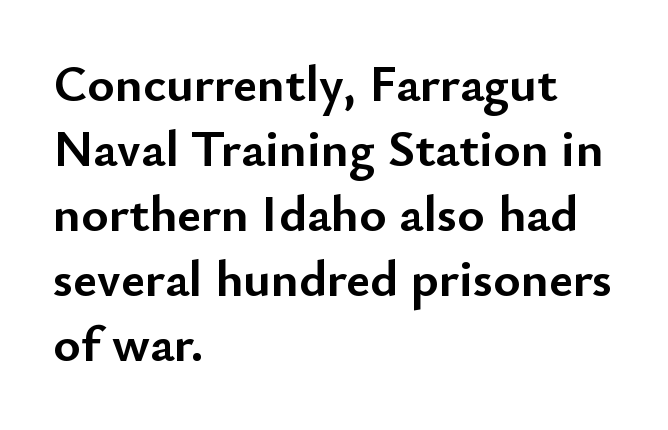
{"serif": "no", "italic": "no", "bold": "yes", "weight": "semibold", "width": "normal", "stroke_contrast": "low", "x_height": "small", "monospaced": "no", "underline": "no", "align": "left", "line_spacing": "normal", "line_spacing_ratio": 1.25, "letter_spacing": "normal", "letter_spacing_em": 0.0, "glyph_px": 52}
